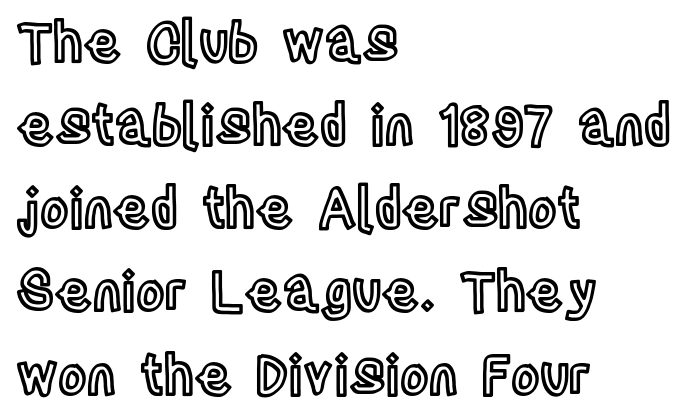
Q: Is the text italic (slanted)? A: No, it is upright.
Q: Is the text underlined? A: No.
Q: How is the paragraph aligned? A: Left-aligned.
Q: Is the spacing between letters normal or unusually wide? A: Normal.
Q: Is the spacing between lines tight, normal or loose? A: Normal.
Q: Width (condensed, normal, or wide)? A: Condensed.
Q: x-height? A: Large.
Q: Monospaced? A: No.
